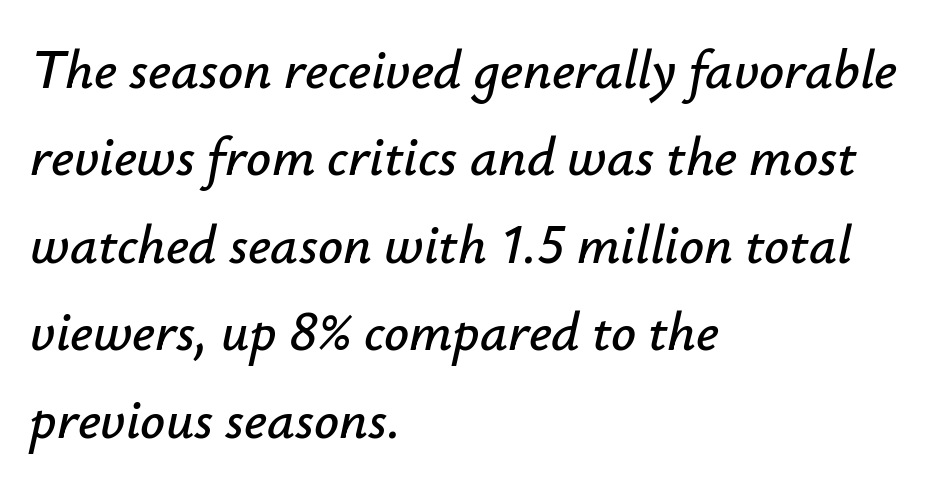
{"italic": "yes", "lean": "right", "slant_degrees": 12, "width": "normal", "stroke_contrast": "low", "x_height": "small", "monospaced": "no", "underline": "no", "align": "left", "line_spacing": "normal", "line_spacing_ratio": 1.59, "letter_spacing": "normal", "letter_spacing_em": 0.0, "glyph_px": 55}
